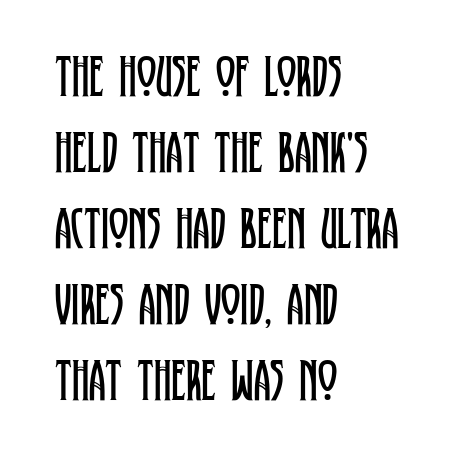
The image shows 59 px regular-weight, condensed serif type, upright; set left-aligned, normal line spacing (1.29x), normal letter spacing, not underlined; low stroke contrast and a large x-height.
